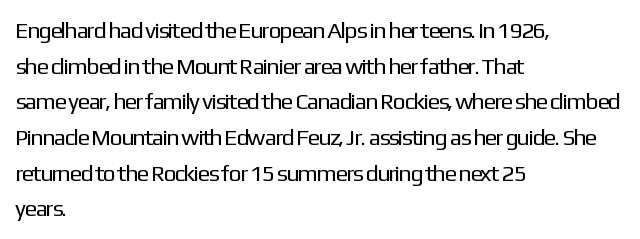
Baseline-to-baseline distance is the conventional proportion of letter height. The passage is arranged the way most books set body copy — flush left. The glyphs are unaccompanied by any horizontal stroke below them. The gaps between neighbouring characters are ordinary and unremarkable.
